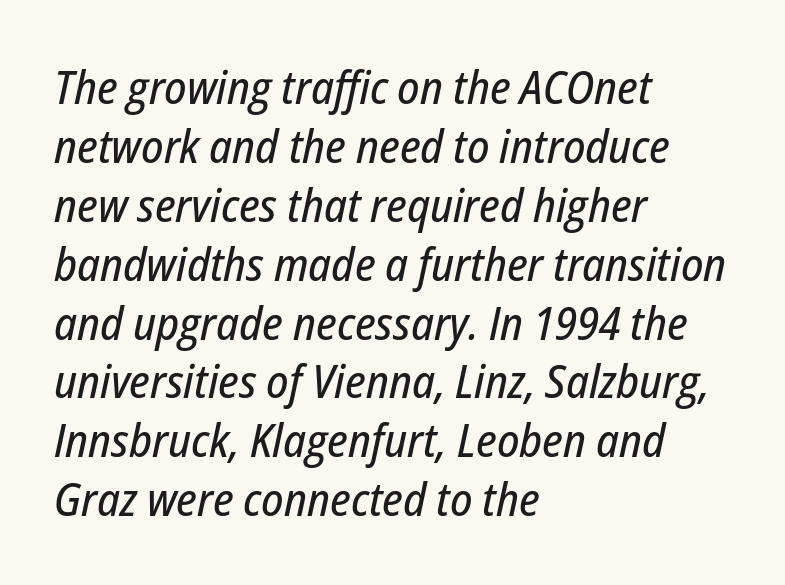
Posture: slanted. Rule under the text: the space is simply empty. The lines in this sample share a left origin and differ only in where they stop. Standard letterfit; no display-style spreading of the glyphs. The lines sit at an ordinary, default distance from one another. Spacing verdict: proportional, widths tailored to each character.
